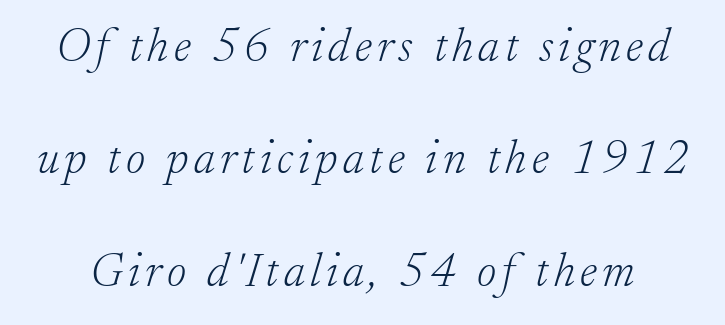
The typeface chosen for these lines features serifs. Slant detected: the letters are inclined. Lines of text with bare space underneath. The designer dialed line spacing up above the default.
